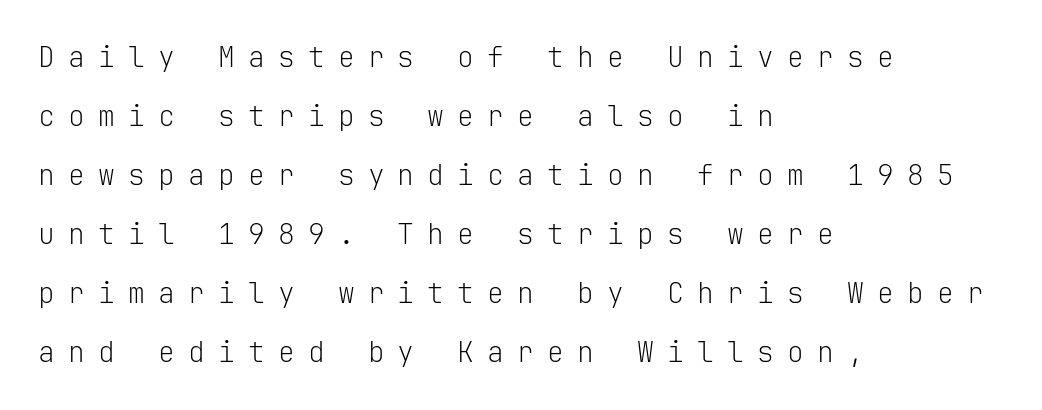
{"serif": "no", "italic": "no", "bold": "no", "weight": "light", "width": "normal", "stroke_contrast": "low", "x_height": "medium", "monospaced": "yes", "underline": "no", "align": "left", "line_spacing": "loose", "line_spacing_ratio": 2.11, "letter_spacing": "wide", "letter_spacing_em": 0.47, "glyph_px": 28}
